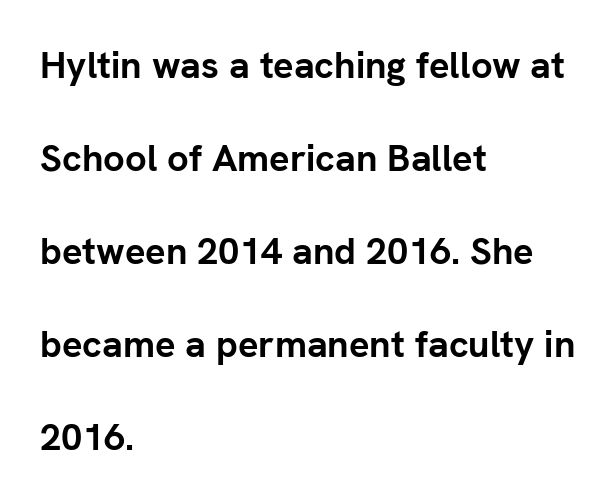
The image shows 38 px semibold sans-serif type, upright; set left-aligned, loose line spacing (2.45x), normal letter spacing, not underlined; low stroke contrast and a medium x-height.
